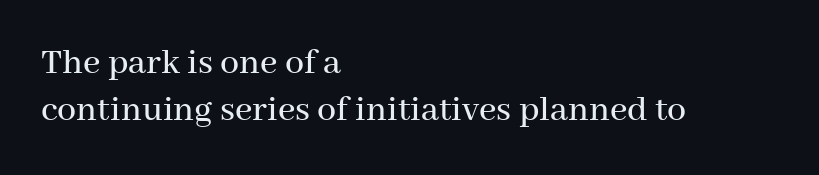
{"serif": "yes", "italic": "no", "width": "normal", "stroke_contrast": "medium", "x_height": "medium", "monospaced": "no", "underline": "no", "align": "left", "line_spacing": "normal", "line_spacing_ratio": 1.25, "letter_spacing": "normal", "letter_spacing_em": 0.0, "glyph_px": 38}
